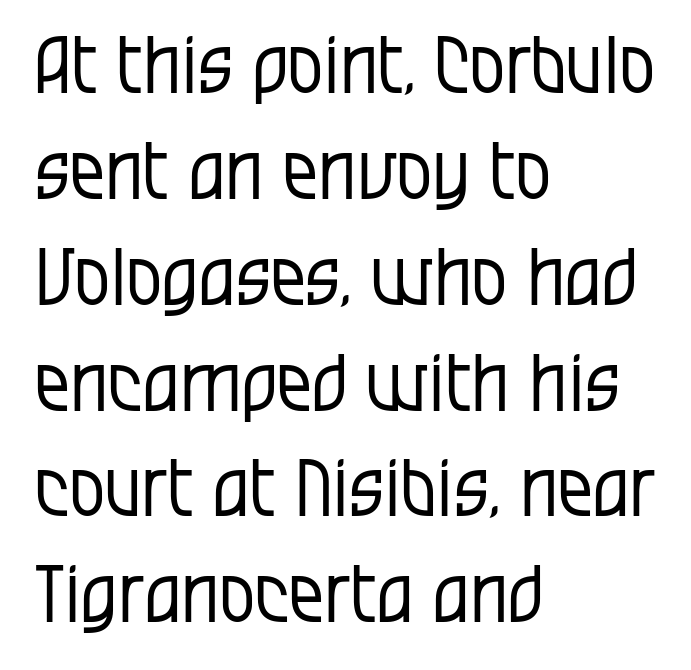
The image shows 79 px regular-weight, condensed sans-serif type, upright; set left-aligned, normal line spacing (1.34x), normal letter spacing, not underlined; low stroke contrast and a large x-height.
